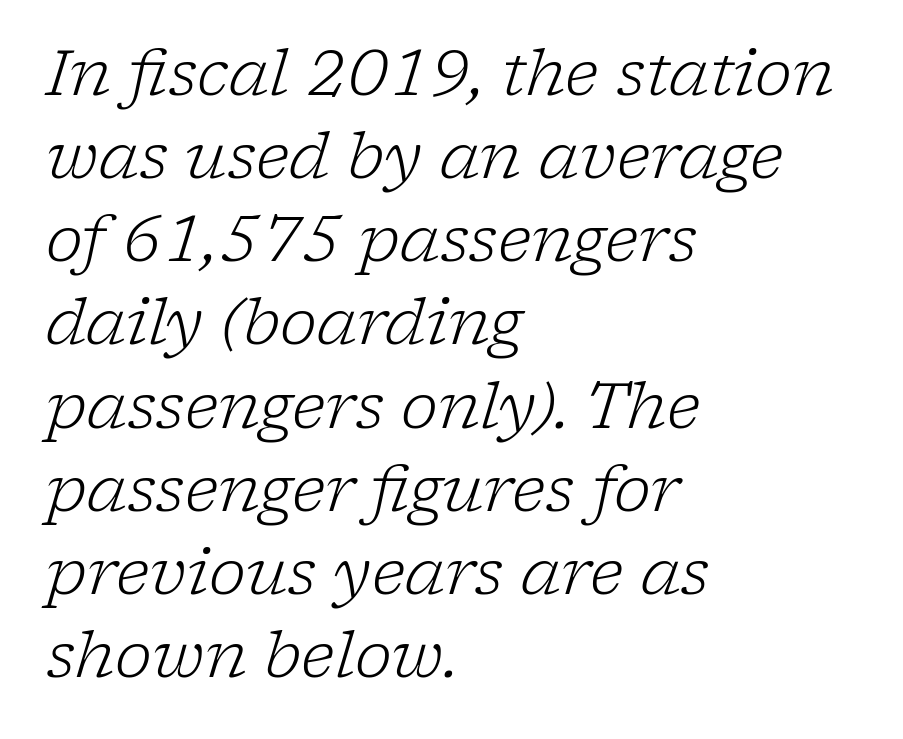
{"serif": "yes", "italic": "yes", "lean": "right", "slant_degrees": 17, "bold": "no", "weight": "light", "width": "normal", "stroke_contrast": "low", "x_height": "medium", "monospaced": "no", "underline": "no", "align": "left", "line_spacing": "normal", "line_spacing_ratio": 1.32, "letter_spacing": "normal", "letter_spacing_em": 0.0, "glyph_px": 63}
